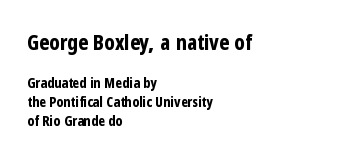
The image shows 21 px bold type, upright; set left-aligned, normal line spacing (1.37x), normal letter spacing, not underlined; the first (top) block is 1.5x larger.
